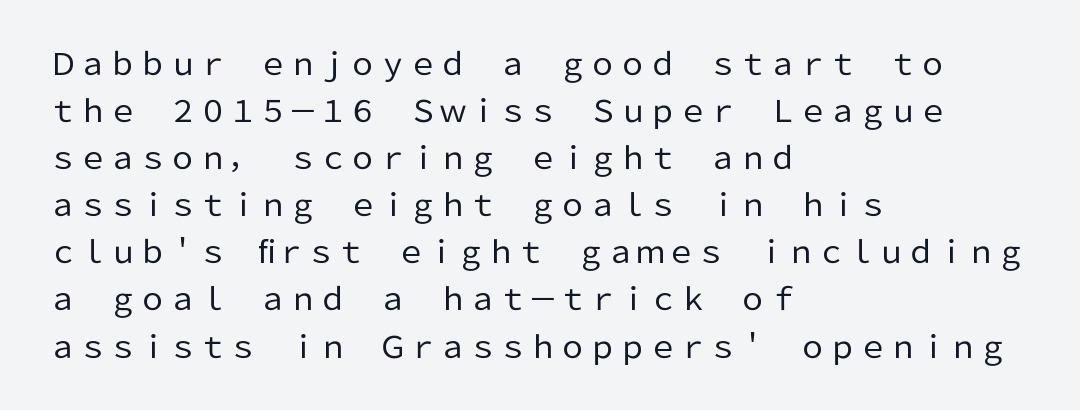
Spacing between characters is what you'd get straight out of the box. Underlining? Definitely not there. Line beginnings align vertically; line endings do not. Posture: straight, roman, zero tilt.
